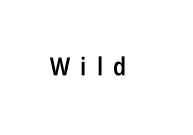
The image shows 25 px text type, upright; set unusually wide letter spacing (+0.41 em), not underlined.
